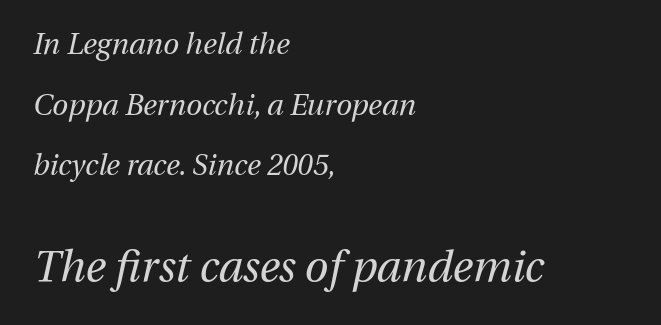
Rendered with sloped, italic letterforms. Here the second block reads like a headline and the first like body copy. This sample is left-justified, so line endings fall wherever the words run out. This rendering leaves character spacing at its baseline value.
